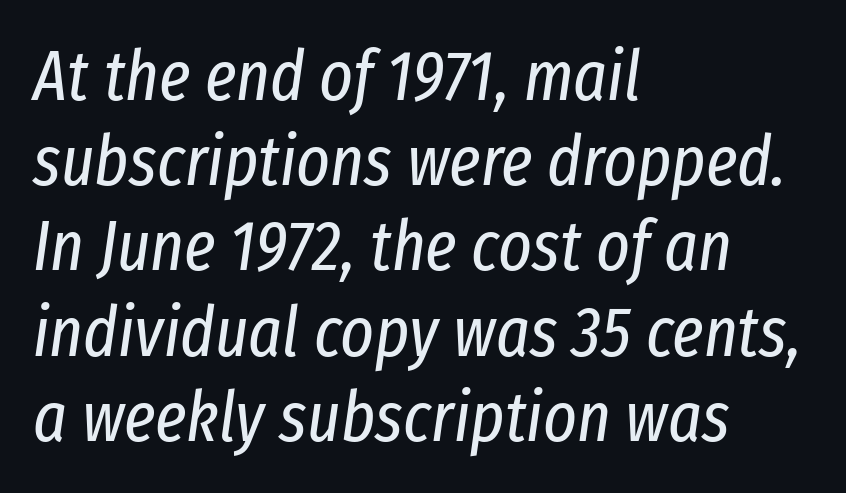
The face used here is rendered with its standard letterfit. The paragraph has a hard left edge and a soft right edge. Yep, that's italic — everything's leaning. Weight: regular or lighter.
